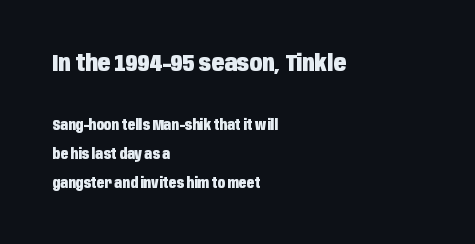
Q: Is the text bold? A: Yes.
Q: Is the text italic (slanted)? A: No, it is upright.
Q: Is the text underlined? A: No.
Q: How is the paragraph aligned? A: Left-aligned.
Q: Is the spacing between letters normal or unusually wide? A: Normal.
Q: Is the spacing between lines tight, normal or loose? A: Loose.
Q: Which block of text is set in a larger size, the first (top) or the second (bottom)? A: The first (top) one.
